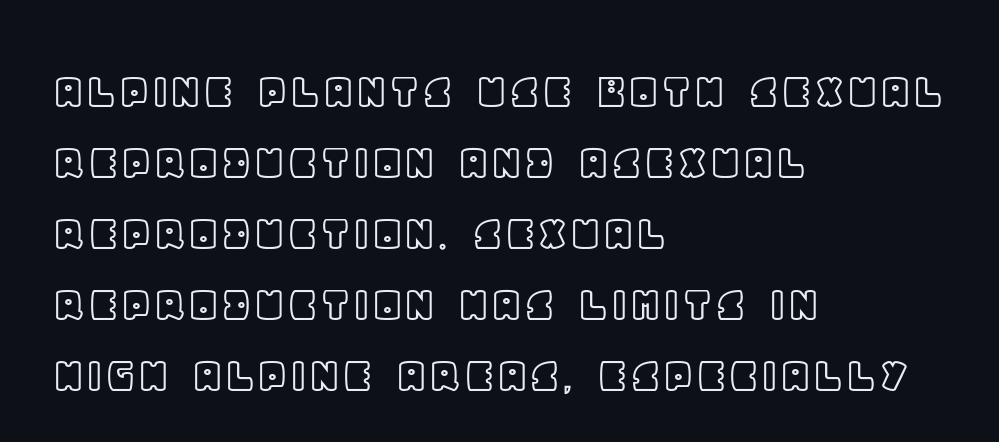
Is this a fixed-width face? No — the glyphs have proportional, varying widths. The passage shown stacks its lines at a standard gap. You could call the tracking neutral — neither tight nor loose. This sample is left-justified, so line endings fall wherever the words run out. The gap between lines stays unmarked.
